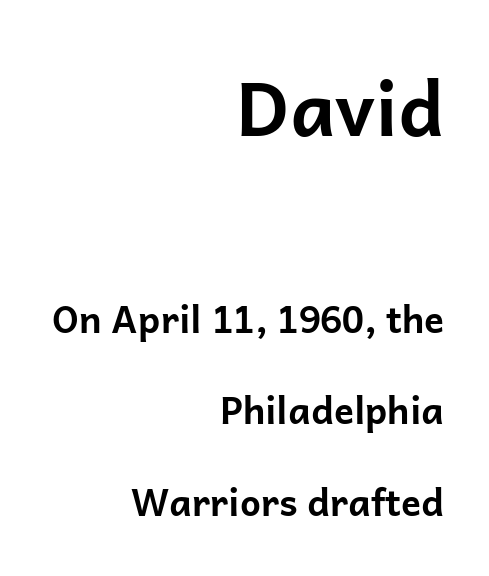
The image shows 74 px bold sans-serif type, upright; set right-aligned, loose line spacing (2.47x), normal letter spacing, not underlined; the first (top) block is 2.0x larger; low stroke contrast and a medium x-height.
